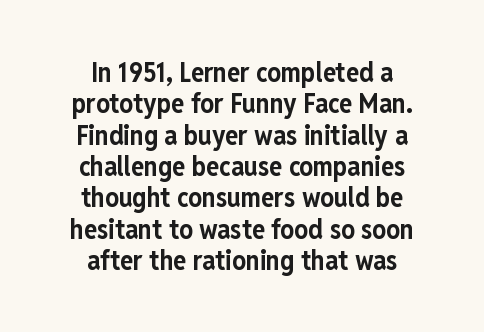
The image shows 27 px bold type, upright; set centered, line spacing 1.16x, normal letter spacing, not underlined.
